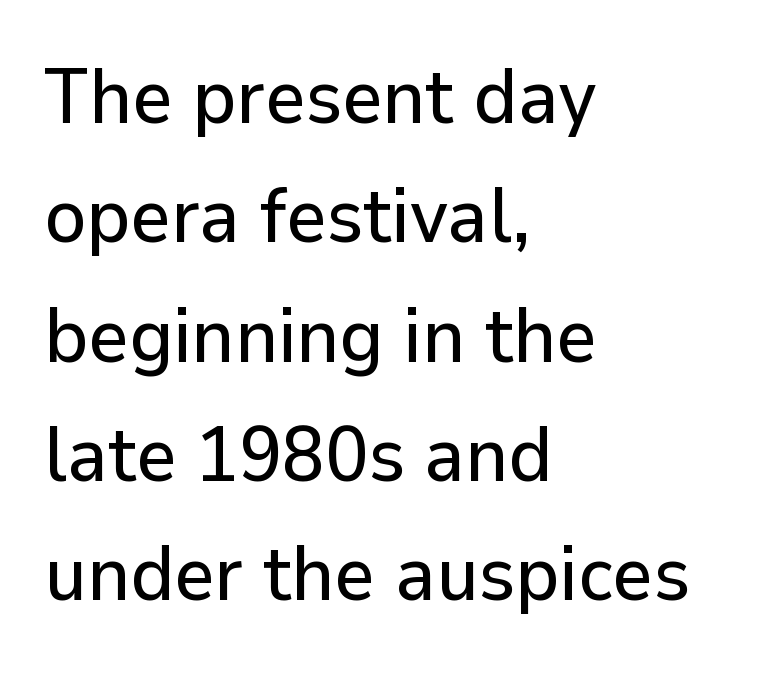
{"serif": "no", "italic": "no", "width": "normal", "stroke_contrast": "low", "x_height": "medium", "monospaced": "no", "underline": "no", "align": "left", "line_spacing": "normal", "line_spacing_ratio": 1.53, "letter_spacing": "normal", "letter_spacing_em": 0.0, "glyph_px": 78}
